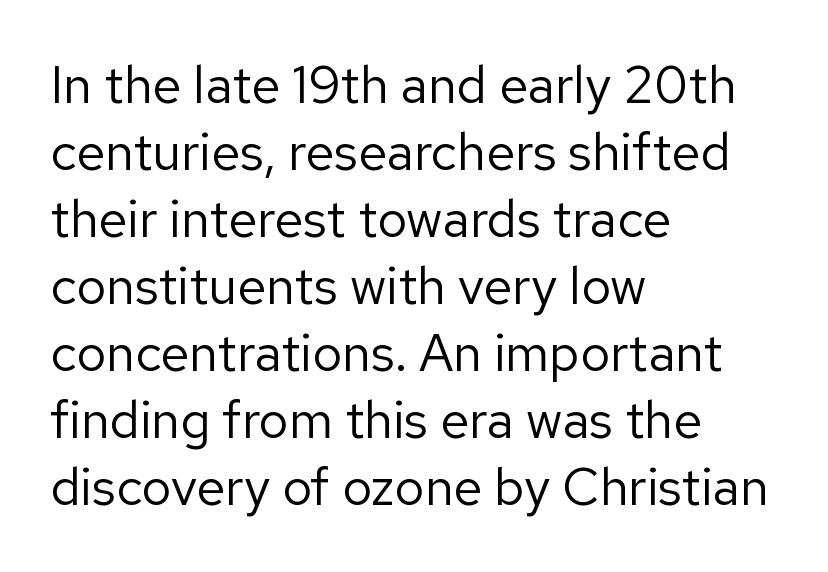
Q: Is the text bold? A: No.
Q: Is the text italic (slanted)? A: No, it is upright.
Q: Is the typeface a serif or a sans-serif typeface? A: Sans-serif.
Q: Is the text underlined? A: No.
Q: How is the paragraph aligned? A: Left-aligned.
Q: Is the spacing between letters normal or unusually wide? A: Normal.
Q: Is the spacing between lines tight, normal or loose? A: Normal.
Q: Width (condensed, normal, or wide)? A: Normal.
Q: Stroke contrast? A: Low.
Q: x-height? A: Medium.
Q: Monospaced? A: No.
